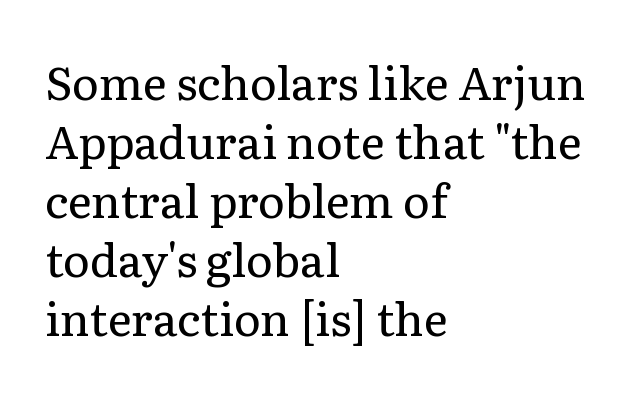
{"serif": "yes", "italic": "no", "bold": "no", "weight": "regular", "width": "normal", "stroke_contrast": "low", "x_height": "medium", "monospaced": "no", "underline": "no", "align": "left", "line_spacing": "normal", "line_spacing_ratio": 1.28, "letter_spacing": "normal", "letter_spacing_em": 0.0, "glyph_px": 46}
